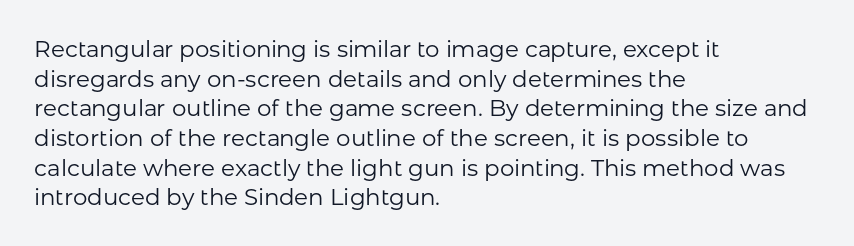
{"italic": "no", "bold": "no", "underline": "no", "align": "left", "line_spacing": "normal", "line_spacing_ratio": 1.29, "letter_spacing": "normal", "letter_spacing_em": 0.0, "glyph_px": 23}
